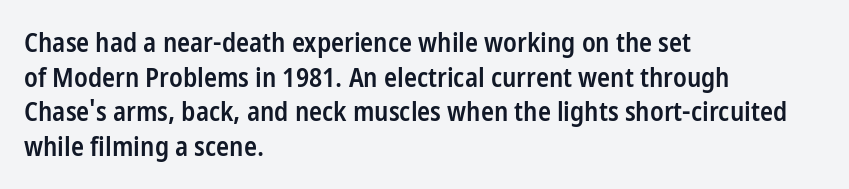
The image shows 27 px text type, upright; set left-aligned, normal line spacing (1.28x), normal letter spacing, not underlined.
